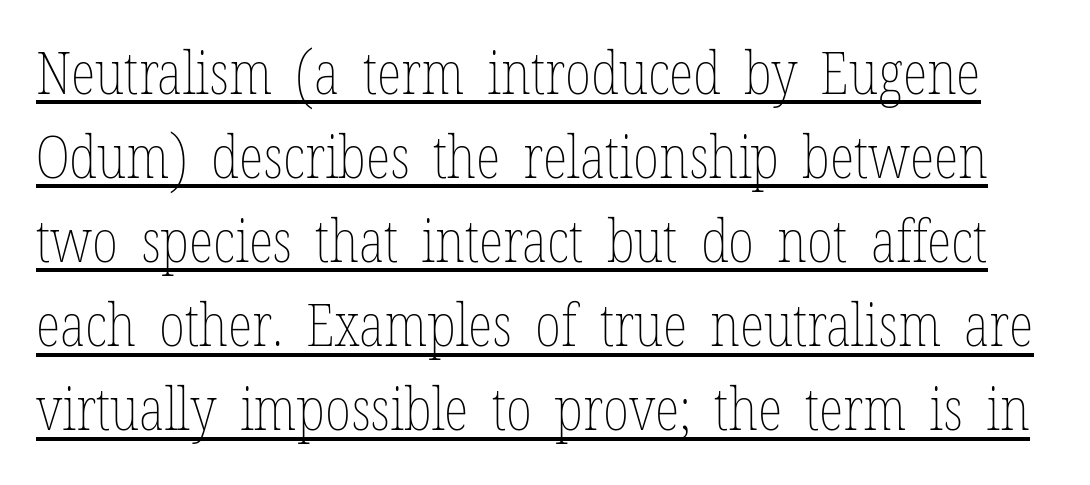
Q: Is the text bold? A: No.
Q: Is the text italic (slanted)? A: No, it is upright.
Q: Is the text underlined? A: Yes.
Q: Is the spacing between letters normal or unusually wide? A: Normal.
Q: Is the spacing between lines tight, normal or loose? A: Normal.
Q: Width (condensed, normal, or wide)? A: Condensed.
Q: Stroke contrast? A: Low.
Q: x-height? A: Medium.
Q: Monospaced? A: No.
